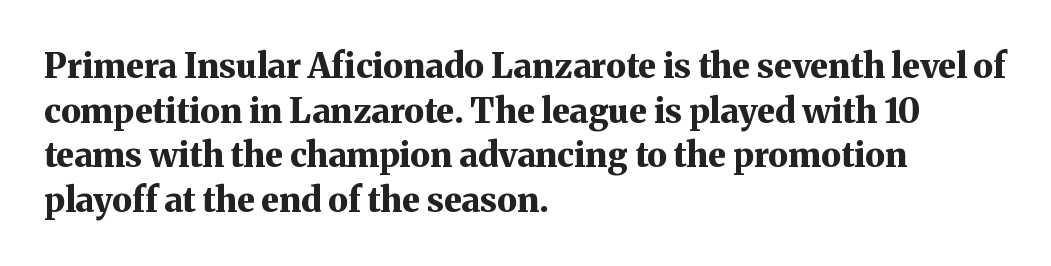
{"serif": "yes", "italic": "no", "bold": "yes", "weight": "bold", "width": "normal", "stroke_contrast": "medium", "x_height": "medium", "monospaced": "no", "underline": "no", "align": "left", "line_spacing": "normal", "line_spacing_ratio": 1.31, "letter_spacing": "normal", "letter_spacing_em": 0.0, "glyph_px": 34}
